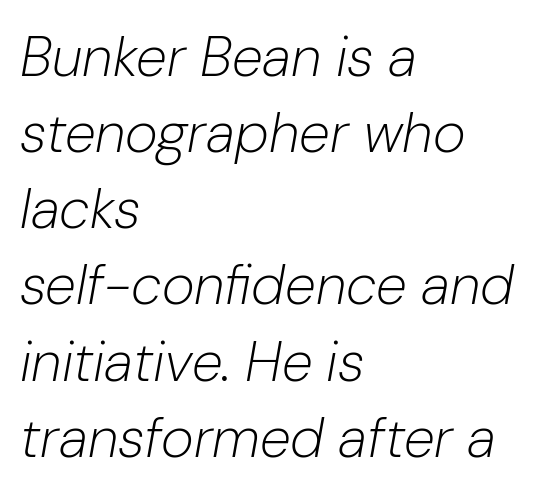
Q: Is the text bold? A: No.
Q: Is the text italic (slanted)? A: Yes, it leans right by about 10 degrees.
Q: Is the text underlined? A: No.
Q: How is the paragraph aligned? A: Left-aligned.
Q: Is the spacing between letters normal or unusually wide? A: Normal.
Q: Is the spacing between lines tight, normal or loose? A: Normal.
Q: Width (condensed, normal, or wide)? A: Normal.
Q: Stroke contrast? A: Low.
Q: x-height? A: Medium.
Q: Monospaced? A: No.
